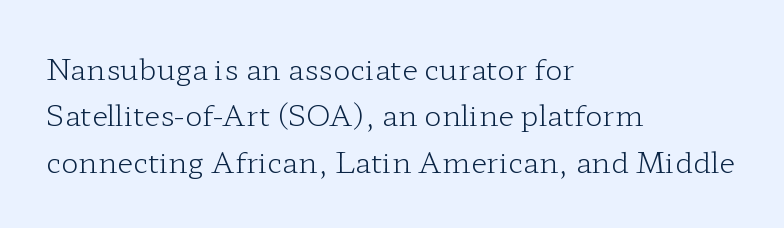
Q: Is the text bold? A: No.
Q: Is the text italic (slanted)? A: No, it is upright.
Q: Is the typeface a serif or a sans-serif typeface? A: Serif.
Q: Is the text underlined? A: No.
Q: How is the paragraph aligned? A: Left-aligned.
Q: Is the spacing between letters normal or unusually wide? A: Normal.
Q: Is the spacing between lines tight, normal or loose? A: Normal.
Q: Width (condensed, normal, or wide)? A: Wide.
Q: Stroke contrast? A: Low.
Q: x-height? A: Medium.
Q: Monospaced? A: No.
